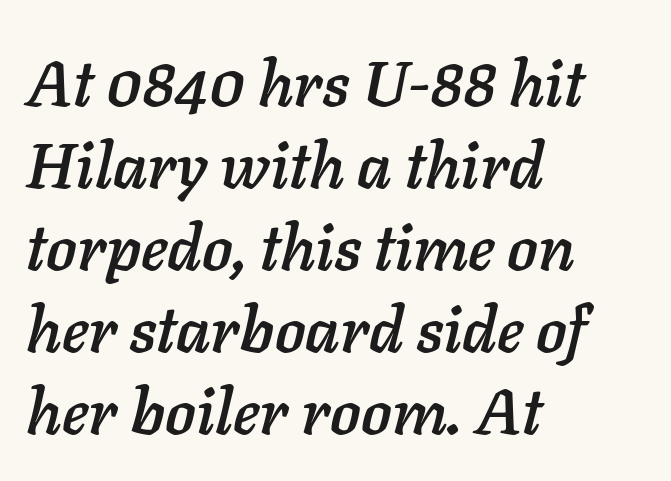
Notice how descenders clear the ascenders below comfortably — that's standard leading. Leftover space on each line is placed entirely after the last word. The area under the type is left untouched. The rendering applies a slant to the glyphs.
